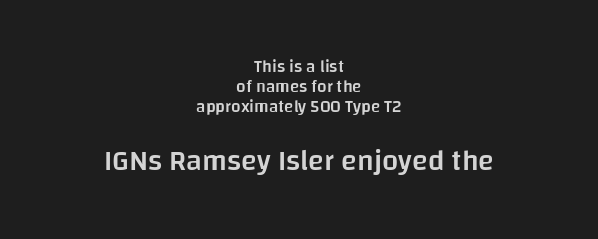
The image shows 29 px semibold sans-serif type, upright; set centered, line spacing 1.17x, normal letter spacing, not underlined; the second (bottom) block is 1.71x larger; low stroke contrast and a large x-height.
